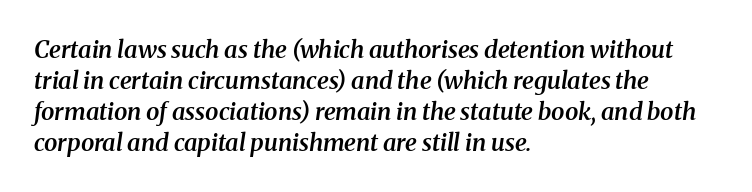
{"italic": "yes", "lean": "right", "slant_degrees": 8, "bold": "semi", "underline": "no", "align": "left", "line_spacing": "normal", "line_spacing_ratio": 1.29, "letter_spacing": "normal", "letter_spacing_em": 0.0, "glyph_px": 24}
